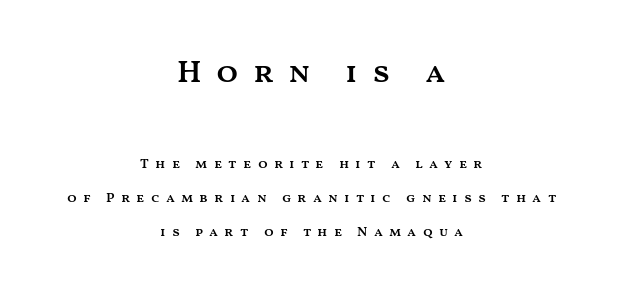
Q: Is the text bold? A: Semi-bold.
Q: Is the text italic (slanted)? A: No, it is upright.
Q: Is the text underlined? A: No.
Q: How is the paragraph aligned? A: Centered.
Q: Is the spacing between letters normal or unusually wide? A: Unusually wide.
Q: Is the spacing between lines tight, normal or loose? A: Loose.
Q: Which block of text is set in a larger size, the first (top) or the second (bottom)? A: The first (top) one.
Q: Width (condensed, normal, or wide)? A: Wide.
Q: Stroke contrast? A: Medium.
Q: x-height? A: Medium.
Q: Monospaced? A: No.
